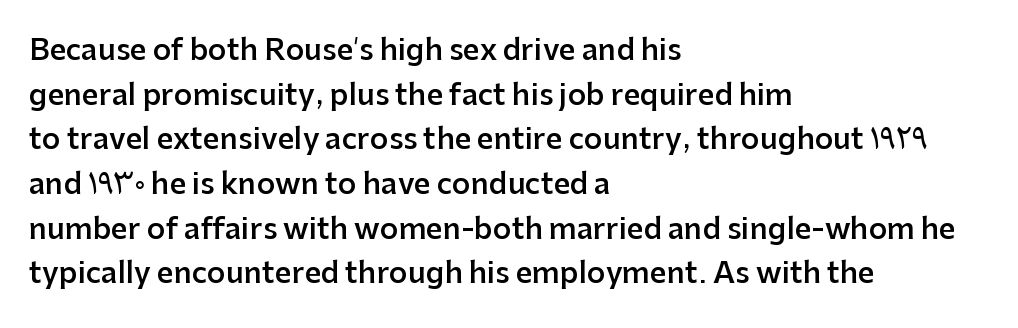
The setting favours the left margin, as ordinary paragraphs usually do. Interline gaps are of average width in this sample. This sample uses a sans-serif face. Each row of text sits above clean, open space. Stems and bowls a touch heavier than normal — semibold. Standard letterfit; no display-style spreading of the glyphs.
